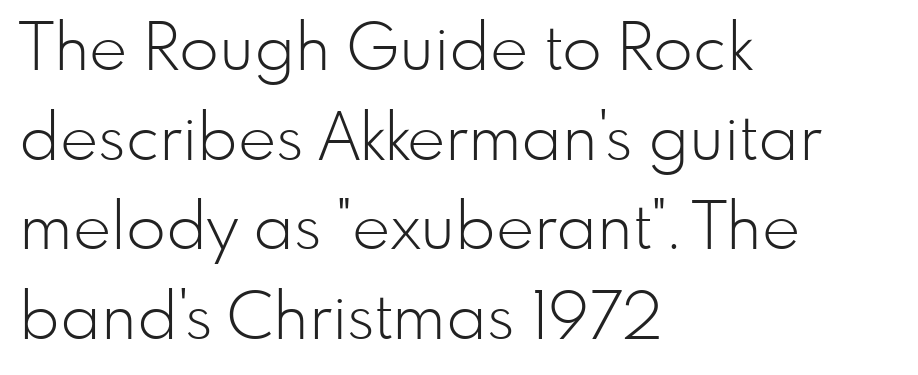
Every character sits straight up, as roman type does. These lines stack with their left ends in a neat column. The letters advance in unequal steps, a hallmark of proportional type. This rendering employs a face without finishing strokes, i.e., a sans-serif. Stems here are at most as thick as an everyday book face. Short note: letters normally spaced.
